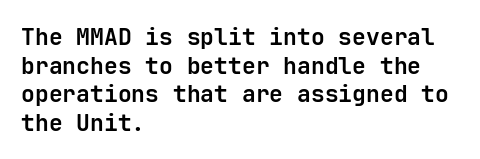
Q: Is the text bold? A: Yes.
Q: Is the text italic (slanted)? A: No, it is upright.
Q: Is the text underlined? A: No.
Q: How is the paragraph aligned? A: Left-aligned.
Q: Is the spacing between letters normal or unusually wide? A: Normal.
